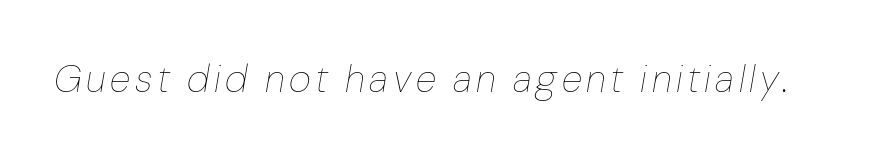
Q: Is the text bold? A: No.
Q: Is the text italic (slanted)? A: Yes, it leans right by about 10 degrees.
Q: Is the text underlined? A: No.
Q: Width (condensed, normal, or wide)? A: Normal.
Q: Stroke contrast? A: Low.
Q: x-height? A: Medium.
Q: Monospaced? A: No.
